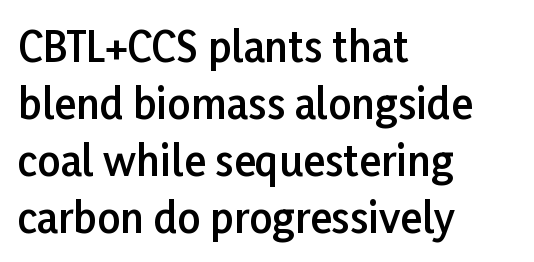
The image shows 41 px semibold sans-serif type, upright; set left-aligned, normal line spacing (1.39x), normal letter spacing, not underlined; low stroke contrast and a medium x-height.
